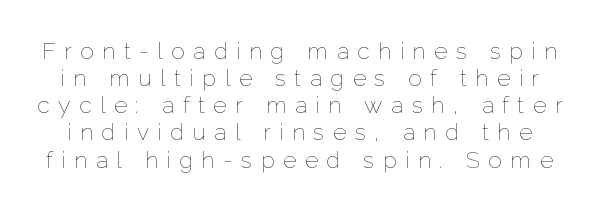
Q: Is the text bold? A: No.
Q: Is the text italic (slanted)? A: No, it is upright.
Q: Is the text underlined? A: No.
Q: Is the spacing between letters normal or unusually wide? A: Unusually wide.
